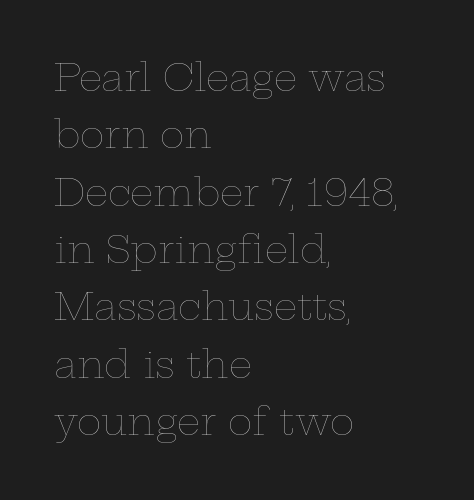
Italic: no, the glyphs are upright roman. This block has exactly the height ordinary leading produces. The rendering keeps characters at their native spacing. No word sits above an underline. Every row of glyphs begins at an identical x-position on the left.
